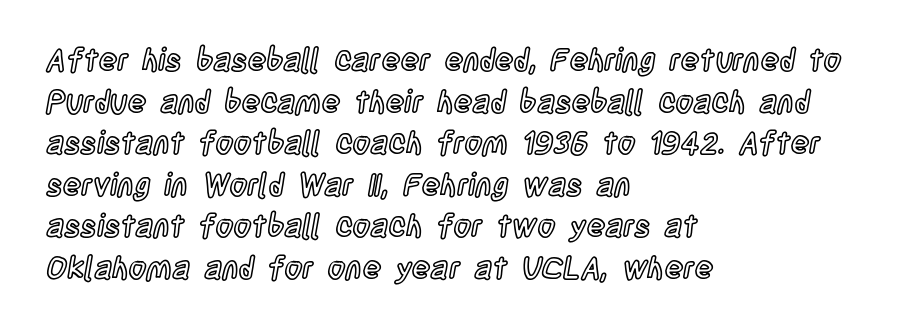
One glance says typical: line gaps are just what's usual. Glance below the letters and you will spot only blank space. Think of a printed novel: that variable character pitch is what you see here. A student would call this left alignment; a typographer would say flush left, rag right. Inter-character spacing is left at the font's built-in metrics.
